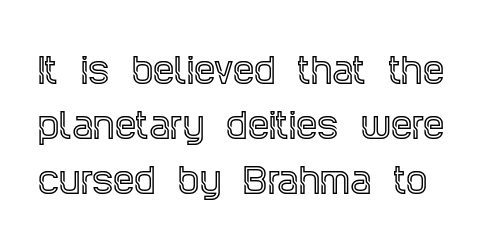
{"serif": "yes", "italic": "no", "width": "condensed", "x_height": "large", "monospaced": "no", "underline": "no", "line_spacing": "normal", "line_spacing_ratio": 1.62, "letter_spacing": "normal", "letter_spacing_em": 0.0, "glyph_px": 34}
